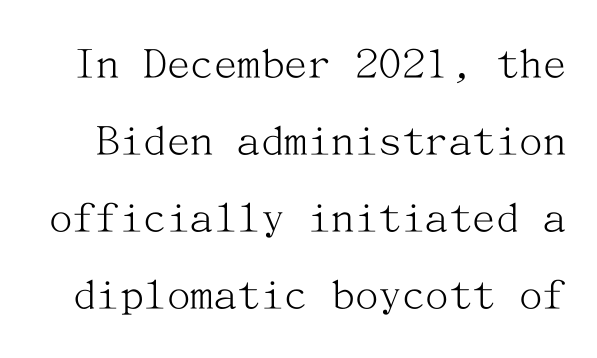
Q: Is the text bold? A: No.
Q: Is the text italic (slanted)? A: No, it is upright.
Q: Is the typeface a serif or a sans-serif typeface? A: Serif.
Q: Is the text underlined? A: No.
Q: Is the spacing between letters normal or unusually wide? A: Normal.
Q: Is the spacing between lines tight, normal or loose? A: Normal.
Q: Width (condensed, normal, or wide)? A: Normal.
Q: Stroke contrast? A: Medium.
Q: x-height? A: Medium.
